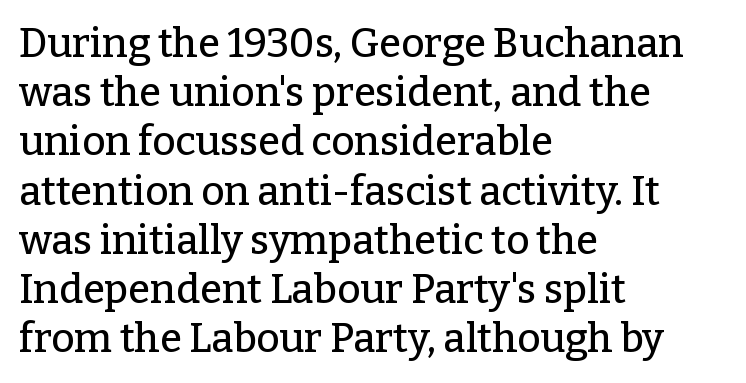
{"serif": "yes", "italic": "no", "width": "normal", "stroke_contrast": "low", "x_height": "medium", "monospaced": "no", "underline": "no", "align": "left", "line_spacing_ratio": 1.23, "letter_spacing": "normal", "letter_spacing_em": 0.0, "glyph_px": 40}
